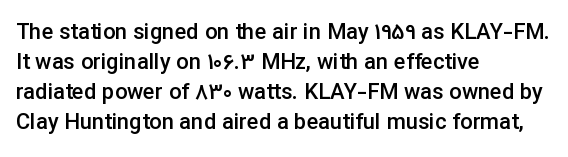
In terms of letterspacing, this is plain default setting. Underlining? Definitely not there. The rendering anchors every line to the left-hand side. Style check: upright.
